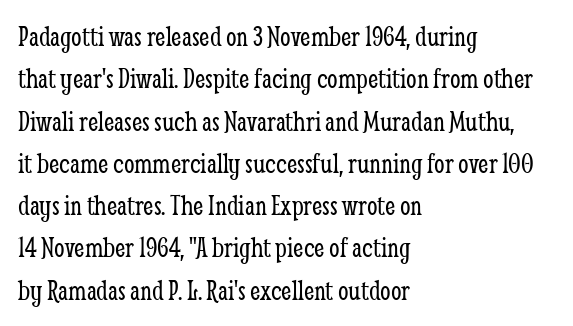
Q: Is the text bold? A: No.
Q: Is the text italic (slanted)? A: No, it is upright.
Q: Is the typeface a serif or a sans-serif typeface? A: Serif.
Q: Is the text underlined? A: No.
Q: How is the paragraph aligned? A: Left-aligned.
Q: Is the spacing between letters normal or unusually wide? A: Normal.
Q: Is the spacing between lines tight, normal or loose? A: Normal.
Q: Width (condensed, normal, or wide)? A: Condensed.
Q: Stroke contrast? A: Low.
Q: x-height? A: Medium.
Q: Monospaced? A: No.
